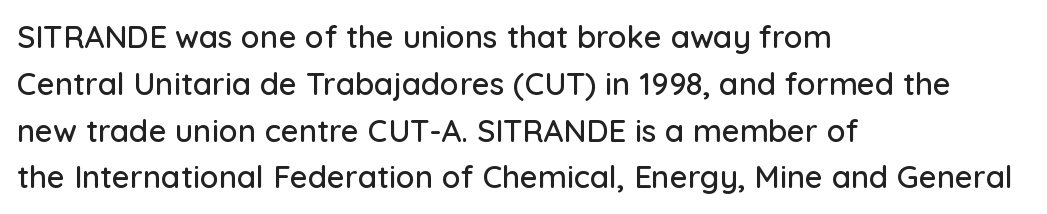
{"serif": "no", "italic": "no", "width": "normal", "stroke_contrast": "low", "x_height": "medium", "monospaced": "no", "underline": "no", "align": "left", "line_spacing": "normal", "line_spacing_ratio": 1.51, "letter_spacing": "normal", "letter_spacing_em": 0.0, "glyph_px": 31}
